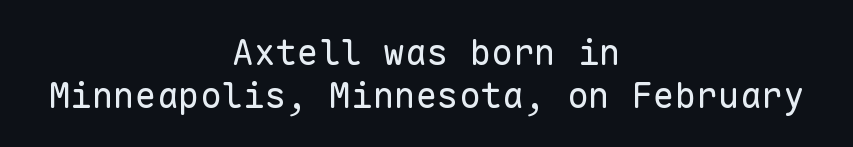
Q: Is the text bold? A: No.
Q: Is the text italic (slanted)? A: No, it is upright.
Q: Is the typeface a serif or a sans-serif typeface? A: Sans-serif.
Q: Is the text underlined? A: No.
Q: How is the paragraph aligned? A: Centered.
Q: Is the spacing between letters normal or unusually wide? A: Normal.
Q: Width (condensed, normal, or wide)? A: Normal.
Q: Stroke contrast? A: Low.
Q: x-height? A: Medium.
Q: Monospaced? A: Yes.
